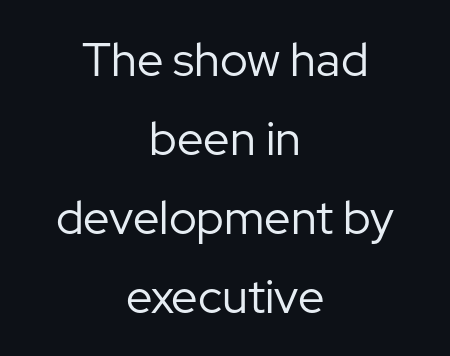
The passage shown stacks its lines at a standard gap. The rendering keeps characters at their native spacing. Each line is balanced around a shared central axis. Every character sits straight up, as roman type does. No extra ink here — the face is not bold. Words float on clear page, feet unadorned.
